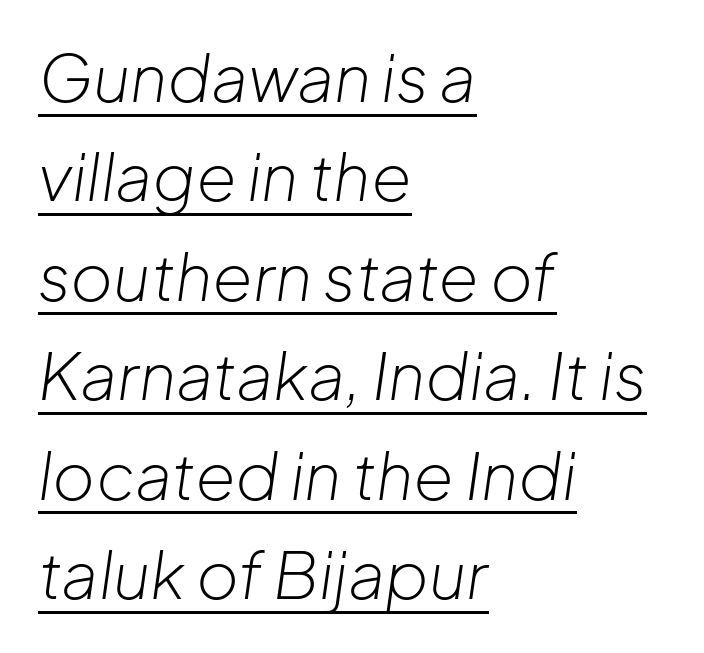
The image shows 65 px light type, italic (leaning right); set left-aligned, normal line spacing (1.53x), normal letter spacing, underlined; low stroke contrast and a medium x-height.
